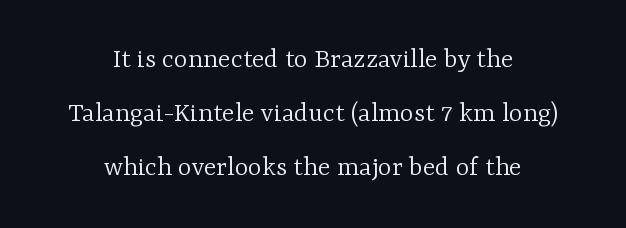
The image shows 29 px light serif type, upright; set centered, line spacing 1.86x, normal letter spacing, not underlined; low stroke contrast and a medium x-height.
